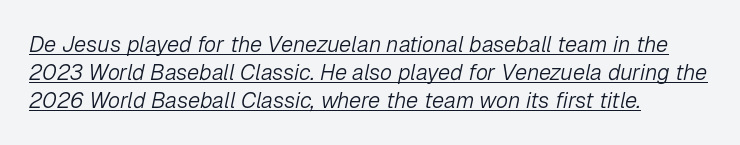
Q: Is the text bold? A: No.
Q: Is the text italic (slanted)? A: Yes, it leans right by about 12 degrees.
Q: Is the text underlined? A: Yes.
Q: How is the paragraph aligned? A: Left-aligned.
Q: Is the spacing between letters normal or unusually wide? A: Normal.
Q: Is the spacing between lines tight, normal or loose? A: Normal.
